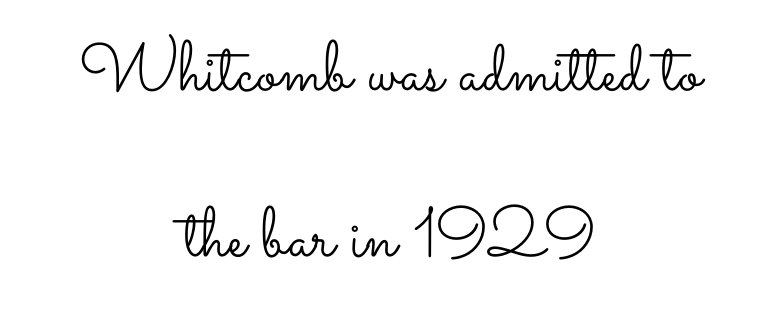
The tracking reads as untouched default to a designer's eye. This block would shrink considerably if given ordinary leading; it's expanded now. On a weight scale, this lands at 450 or below.
